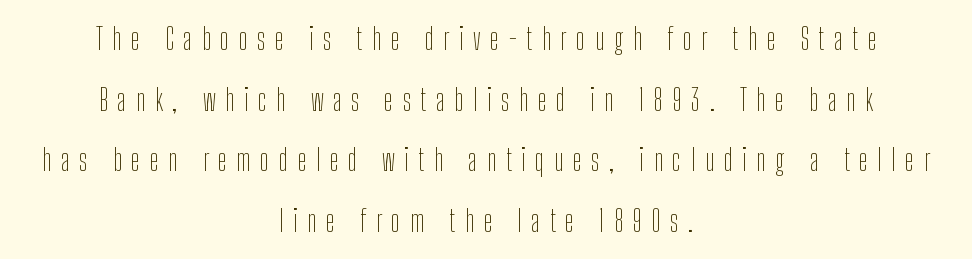
The image shows 30 px thin, condensed sans-serif type, upright; set centered, loose line spacing (2.02x), unusually wide letter spacing (+0.32 em), not underlined; low stroke contrast and a medium x-height.
